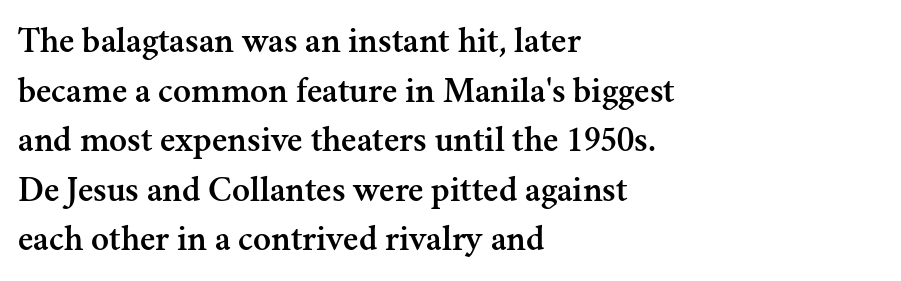
The image shows 37 px serif type, upright; set left-aligned, normal line spacing (1.34x), normal letter spacing, not underlined; medium stroke contrast and a small x-height.
